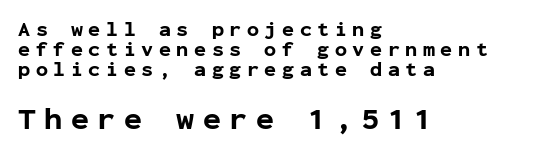
Q: Is the text bold? A: Yes.
Q: Is the text italic (slanted)? A: No, it is upright.
Q: Is the typeface a serif or a sans-serif typeface? A: Sans-serif.
Q: Is the text underlined? A: No.
Q: How is the paragraph aligned? A: Left-aligned.
Q: Is the spacing between letters normal or unusually wide? A: Unusually wide.
Q: Is the spacing between lines tight, normal or loose? A: Tight.
Q: Which block of text is set in a larger size, the first (top) or the second (bottom)? A: The second (bottom) one.
Q: Width (condensed, normal, or wide)? A: Normal.
Q: Stroke contrast? A: Low.
Q: x-height? A: Medium.
Q: Monospaced? A: Yes.
